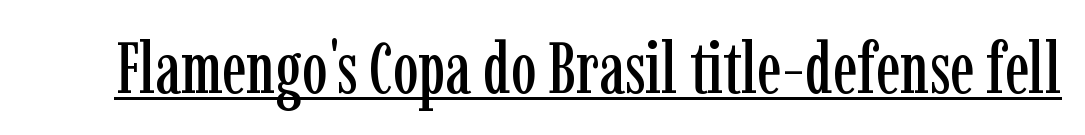
The image shows 72 px condensed serif type, upright; set normal letter spacing, underlined; low stroke contrast and a medium x-height.
